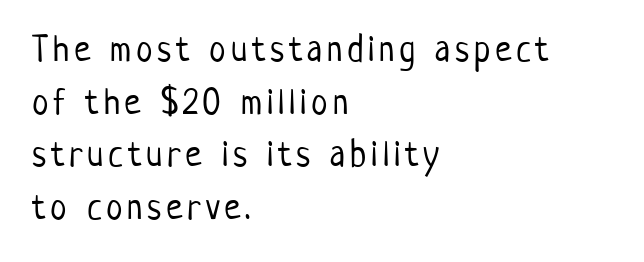
Grotesque or geometric, the face here clearly has no serifs. The glyphs are unaccompanied by any horizontal stroke below them. Vertical spacing — default. Varying glyph widths throughout — classic text-font behaviour. Quick note: not italic, upright.
